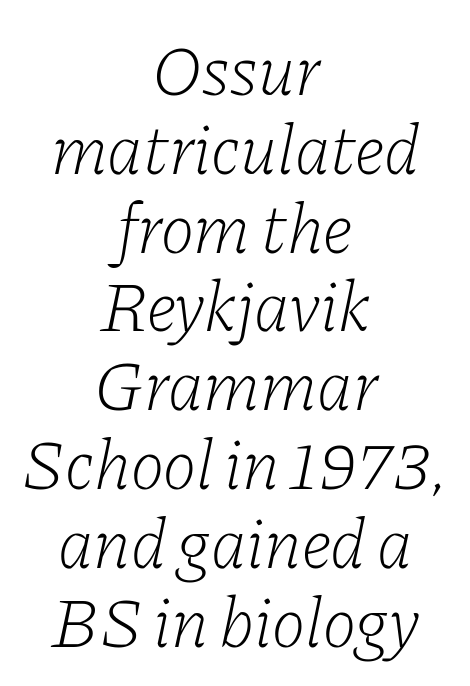
The image shows 71 px light serif type, italic (leaning right); set centered, tight line spacing (1.11x), normal letter spacing, not underlined; low stroke contrast and a medium x-height.
